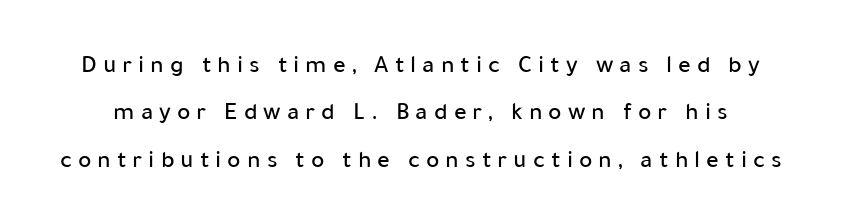
The image shows 25 px text type, upright; set loose line spacing (1.9x), unusually wide letter spacing (+0.24 em), not underlined.
